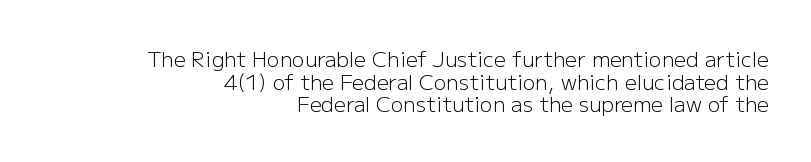
{"italic": "no", "bold": "no", "underline": "no", "align": "right", "line_spacing": "tight", "line_spacing_ratio": 1.08, "letter_spacing": "normal", "letter_spacing_em": 0.0, "glyph_px": 21}
